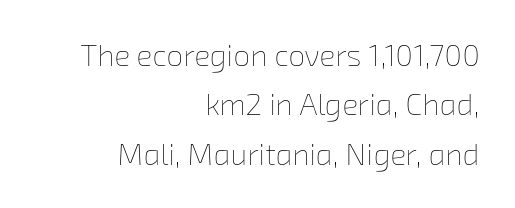
Leading matches the norm, producing a regular column. These glyphs show unthickened strokes, regular width or finer. Any mark beneath the type? The region is blank. Line endings align vertically; line beginnings do not.
